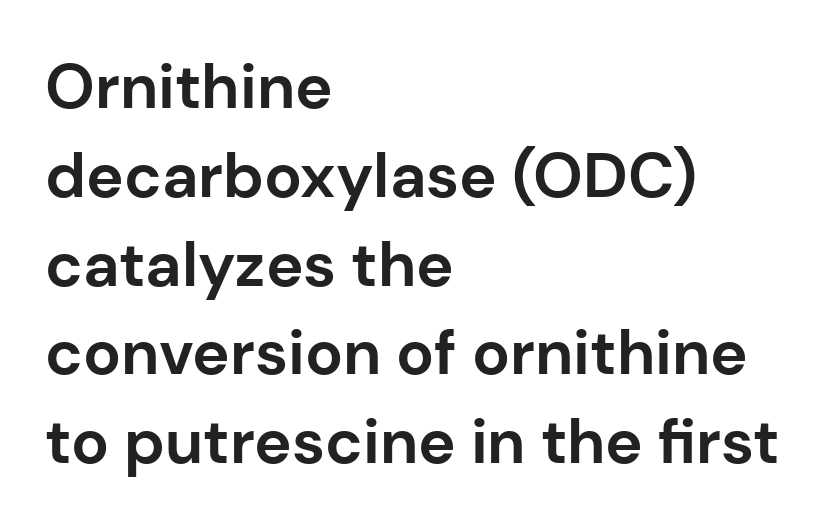
The image shows 63 px bold sans-serif type, upright; set left-aligned, normal line spacing (1.41x), normal letter spacing, not underlined; low stroke contrast and a medium x-height.
